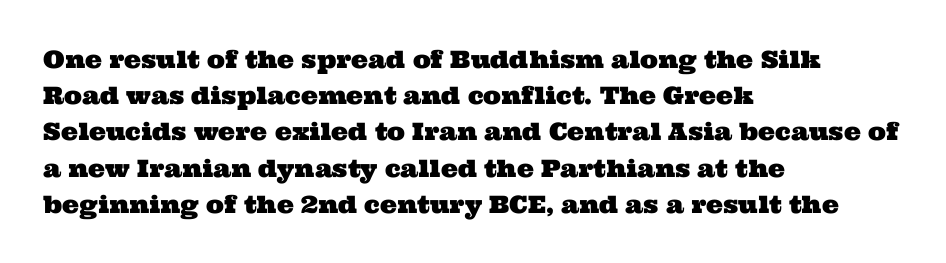
Q: Is the text underlined? A: No.
Q: How is the paragraph aligned? A: Left-aligned.
Q: Is the spacing between letters normal or unusually wide? A: Normal.
Q: Is the spacing between lines tight, normal or loose? A: Normal.
